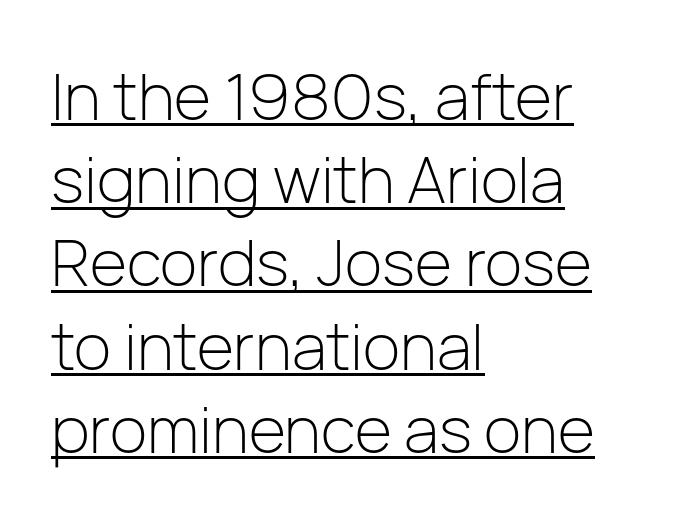
The passage shown is not bold in any degree. Character widths vary here, with narrow letters taking less room than wide ones. The letters stand upright; this is a roman face. Inter-character spacing is left at the font's built-in metrics.
